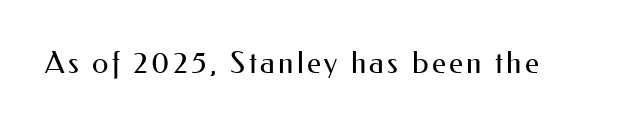
The image shows 30 px regular-weight sans-serif type, upright; set not underlined; medium stroke contrast and a small x-height.
